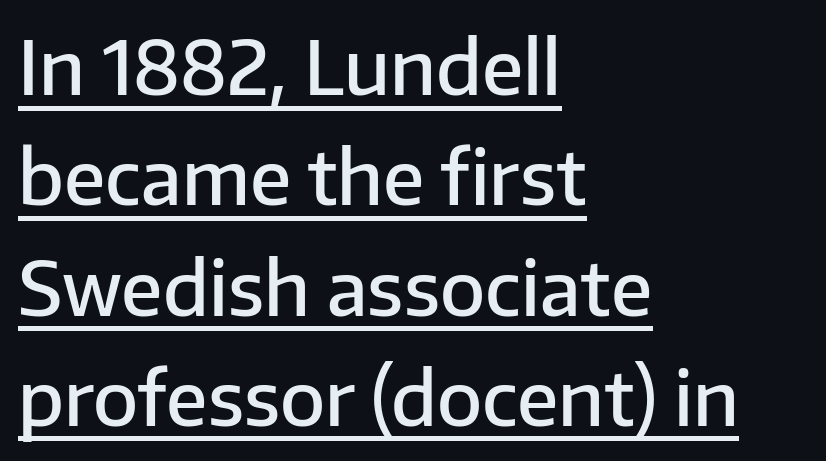
Q: Is the text bold? A: Semi-bold.
Q: Is the text italic (slanted)? A: No, it is upright.
Q: Is the typeface a serif or a sans-serif typeface? A: Sans-serif.
Q: Is the text underlined? A: Yes.
Q: How is the paragraph aligned? A: Left-aligned.
Q: Is the spacing between letters normal or unusually wide? A: Normal.
Q: Is the spacing between lines tight, normal or loose? A: Normal.
Q: Width (condensed, normal, or wide)? A: Normal.
Q: Stroke contrast? A: Low.
Q: x-height? A: Medium.
Q: Monospaced? A: No.
